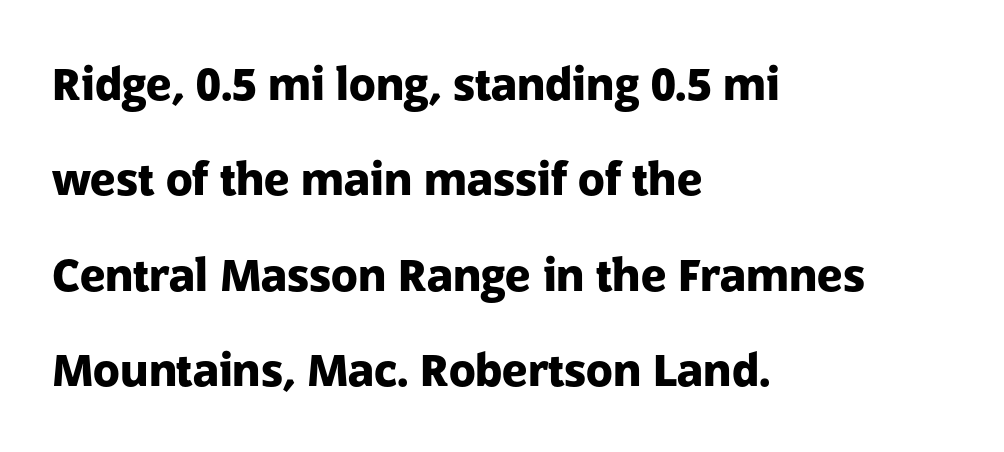
The image shows 44 px heavy sans-serif type, upright; set left-aligned, loose line spacing (2.17x), normal letter spacing, not underlined; low stroke contrast and a medium x-height.
